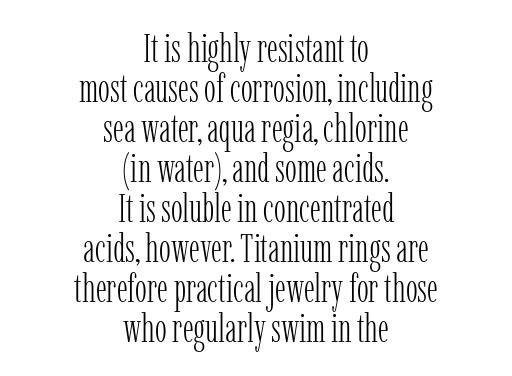
Has an underline been added? It has not. Think standard paragraph weight, or any step lighter than that. Each line is balanced around a shared central axis. The letters advance in unequal steps, a hallmark of proportional type.
